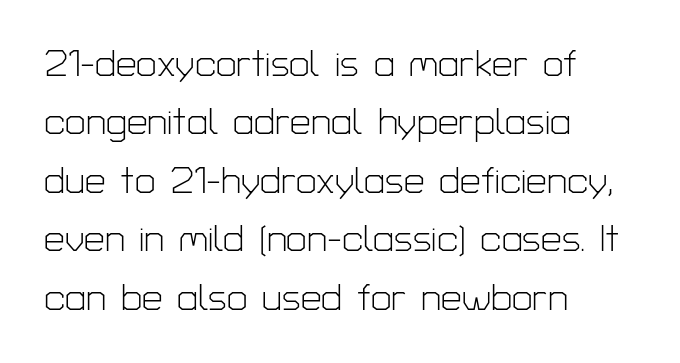
Q: Is the text bold? A: No.
Q: Is the text italic (slanted)? A: No, it is upright.
Q: Is the typeface a serif or a sans-serif typeface? A: Sans-serif.
Q: Is the text underlined? A: No.
Q: How is the paragraph aligned? A: Left-aligned.
Q: Is the spacing between letters normal or unusually wide? A: Normal.
Q: Is the spacing between lines tight, normal or loose? A: Normal.
Q: Width (condensed, normal, or wide)? A: Normal.
Q: Stroke contrast? A: Low.
Q: x-height? A: Medium.
Q: Monospaced? A: No.
